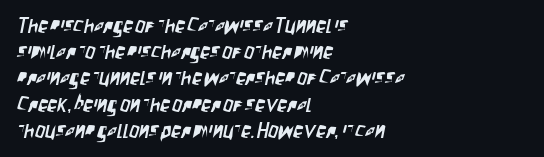
Q: Is the text underlined? A: No.
Q: How is the paragraph aligned? A: Left-aligned.
Q: Is the spacing between letters normal or unusually wide? A: Normal.
Q: Is the spacing between lines tight, normal or loose? A: Normal.
